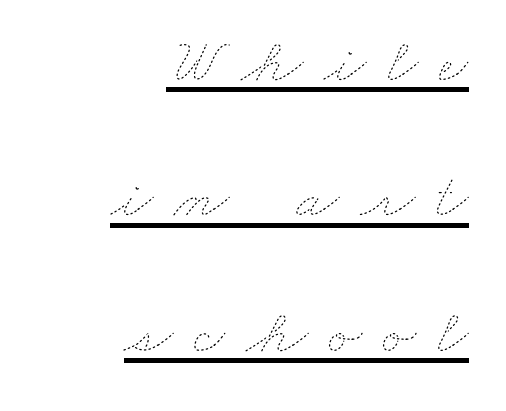
Q: Is the text bold? A: No.
Q: Is the text underlined? A: Yes.
Q: How is the paragraph aligned? A: Right-aligned.
Q: Is the spacing between letters normal or unusually wide? A: Unusually wide.
Q: Is the spacing between lines tight, normal or loose? A: Loose.
Q: Width (condensed, normal, or wide)? A: Wide.
Q: Stroke contrast? A: Low.
Q: x-height? A: Small.
Q: Monospaced? A: No.
